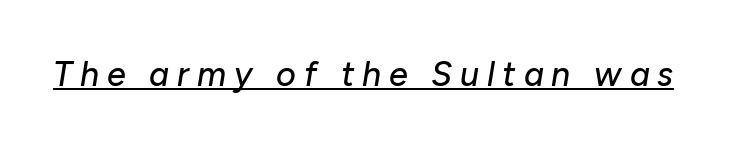
Italic: yes, the glyphs are oblique. Glance below the letters and you will spot a drawn line. The gaps between neighbouring characters are conspicuously large. Note the varied advance widths — an 'i' is clearly narrower than an 'm'.
